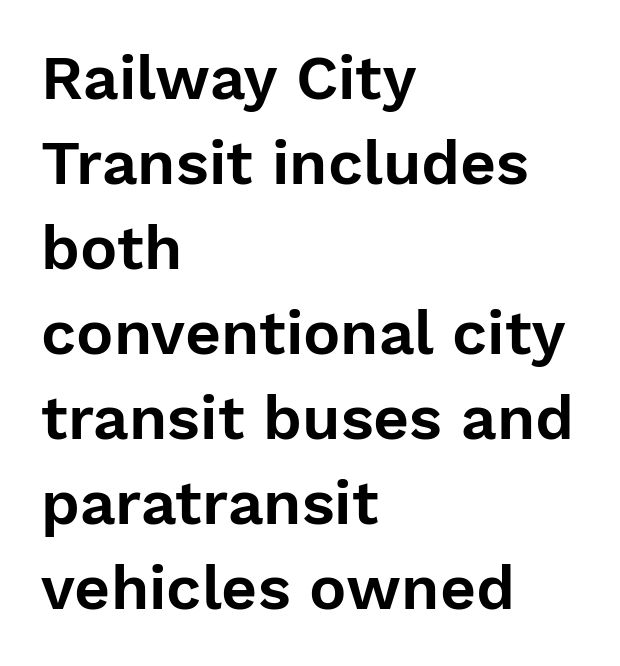
The image shows 62 px sans-serif type, upright; set left-aligned, normal line spacing (1.37x), normal letter spacing, not underlined; low stroke contrast and a medium x-height.
